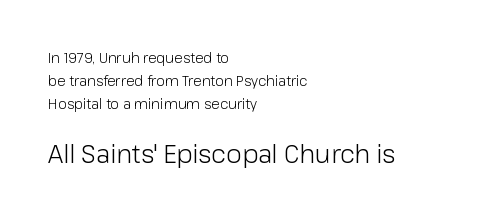
Q: Is the text bold? A: No.
Q: Is the text italic (slanted)? A: No, it is upright.
Q: Is the text underlined? A: No.
Q: How is the paragraph aligned? A: Left-aligned.
Q: Is the spacing between letters normal or unusually wide? A: Normal.
Q: Is the spacing between lines tight, normal or loose? A: Normal.
Q: Which block of text is set in a larger size, the first (top) or the second (bottom)? A: The second (bottom) one.
